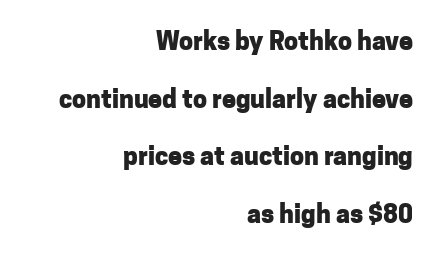
Q: Is the text bold? A: Yes.
Q: Is the text italic (slanted)? A: No, it is upright.
Q: Is the text underlined? A: No.
Q: How is the paragraph aligned? A: Right-aligned.
Q: Is the spacing between letters normal or unusually wide? A: Normal.
Q: Is the spacing between lines tight, normal or loose? A: Loose.
